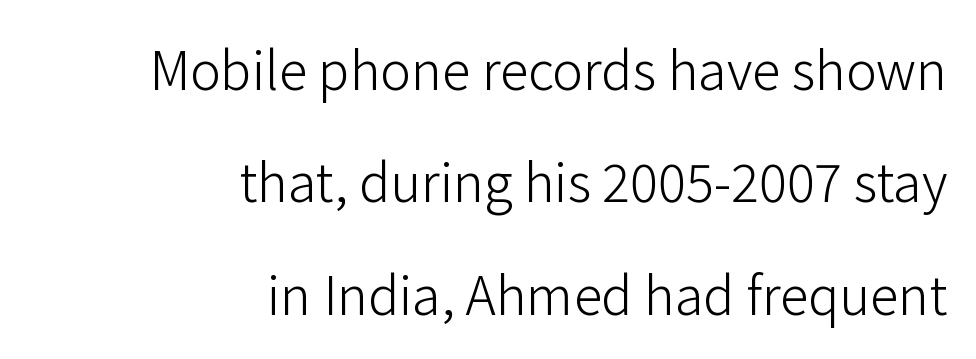
{"serif": "no", "italic": "no", "bold": "no", "weight": "light", "width": "normal", "stroke_contrast": "low", "x_height": "medium", "monospaced": "no", "underline": "no", "align": "right", "line_spacing": "loose", "line_spacing_ratio": 2.16, "letter_spacing": "normal", "letter_spacing_em": 0.0, "glyph_px": 52}
